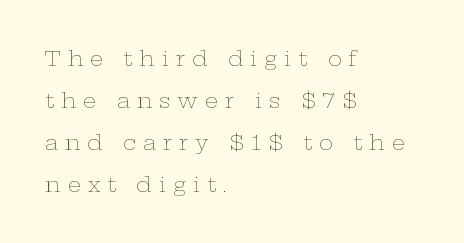
The image shows 21 px text type, upright; set left-aligned, loose line spacing (2.0x), unusually wide letter spacing (+0.33 em), not underlined.
